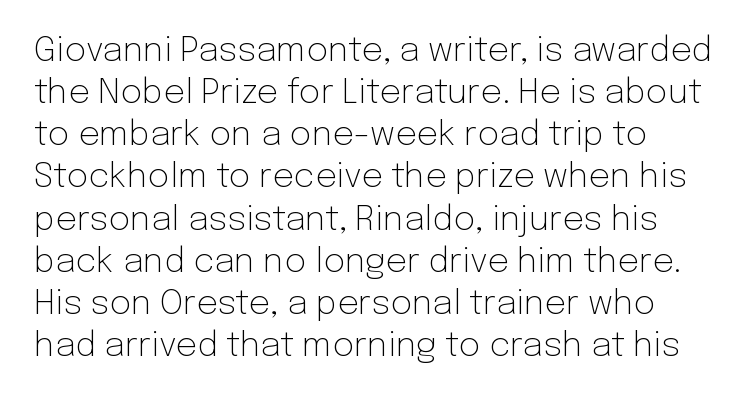
{"serif": "no", "italic": "no", "bold": "no", "weight": "light", "width": "normal", "stroke_contrast": "low", "x_height": "medium", "monospaced": "no", "underline": "no", "align": "left", "line_spacing_ratio": 1.24, "letter_spacing": "normal", "letter_spacing_em": 0.0, "glyph_px": 34}
